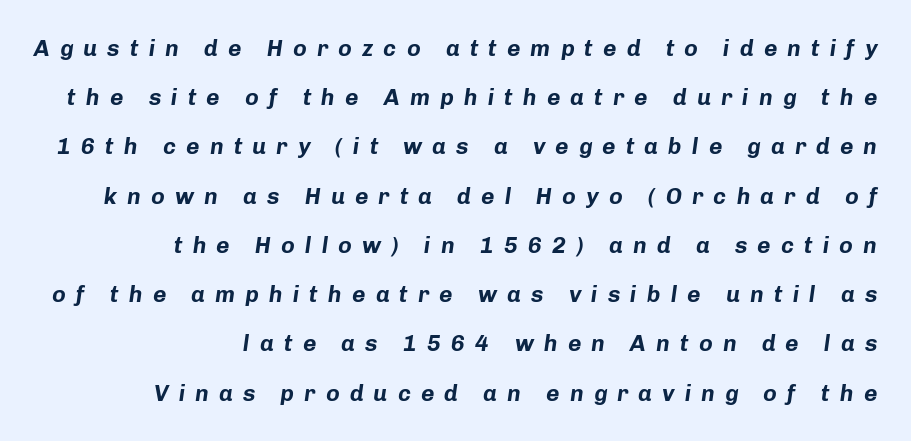
The letterforms stand isolated, each surrounded by extra space. This sample trades compactness for vertical openness between lines. The typesetting leans heavy: a genuine bold. Right-aligned paragraph, ragged on the left. The specimen omits any rule beneath the text block's lines. This sample uses an oblique cut, with every glyph tilted off the vertical.
